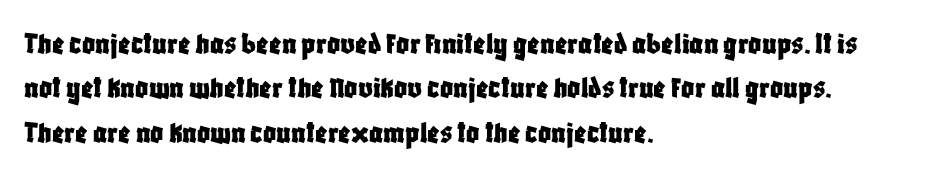
The image shows 32 px condensed sans-serif type, upright; set left-aligned, normal line spacing (1.39x), normal letter spacing, not underlined; low stroke contrast and a large x-height.
